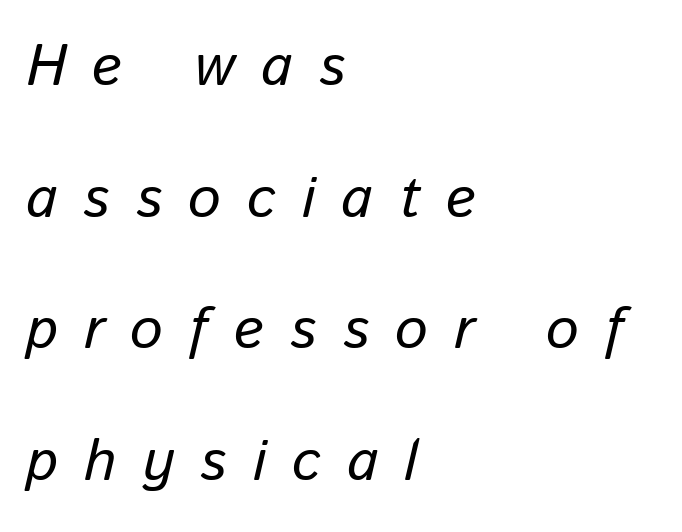
The image shows 58 px regular-weight type, italic (leaning right); set left-aligned, loose line spacing (2.27x), unusually wide letter spacing (+0.45 em), not underlined; low stroke contrast and a medium x-height.
